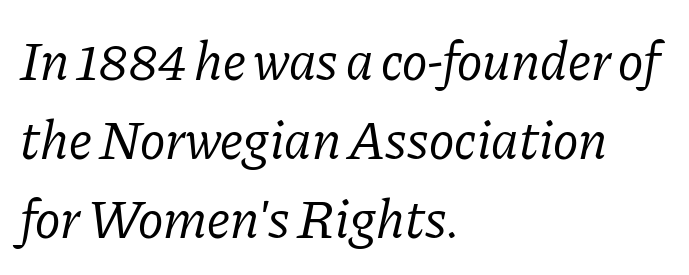
{"serif": "yes", "italic": "yes", "lean": "right", "slant_degrees": 11, "bold": "no", "weight": "regular", "width": "normal", "stroke_contrast": "low", "x_height": "medium", "monospaced": "no", "underline": "no", "align": "left", "line_spacing": "normal", "line_spacing_ratio": 1.46, "letter_spacing": "normal", "letter_spacing_em": 0.0, "glyph_px": 54}
